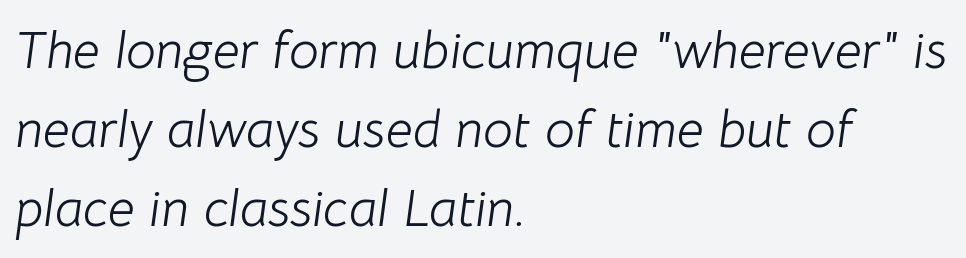
{"italic": "yes", "lean": "right", "slant_degrees": 8, "bold": "no", "weight": "light", "width": "normal", "stroke_contrast": "low", "x_height": "medium", "monospaced": "no", "underline": "no", "align": "left", "line_spacing": "normal", "line_spacing_ratio": 1.49, "letter_spacing": "normal", "letter_spacing_em": 0.0, "glyph_px": 53}
